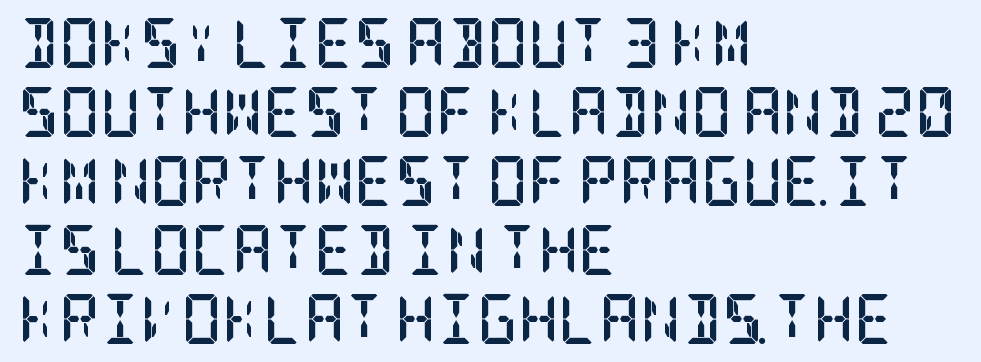
Q: Is the text bold? A: Yes.
Q: Is the text italic (slanted)? A: No, it is upright.
Q: Is the typeface a serif or a sans-serif typeface? A: Serif.
Q: Is the text underlined? A: No.
Q: How is the paragraph aligned? A: Left-aligned.
Q: Is the spacing between letters normal or unusually wide? A: Normal.
Q: Is the spacing between lines tight, normal or loose? A: Normal.
Q: Width (condensed, normal, or wide)? A: Condensed.
Q: Stroke contrast? A: Low.
Q: x-height? A: Large.
